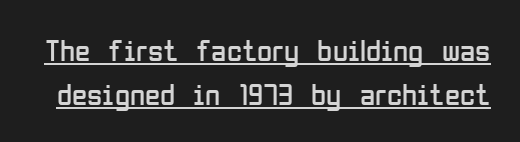
Q: Is the text bold? A: No.
Q: Is the text italic (slanted)? A: No, it is upright.
Q: Is the typeface a serif or a sans-serif typeface? A: Sans-serif.
Q: Is the text underlined? A: Yes.
Q: Is the spacing between letters normal or unusually wide? A: Normal.
Q: Is the spacing between lines tight, normal or loose? A: Normal.
Q: Width (condensed, normal, or wide)? A: Condensed.
Q: Stroke contrast? A: Low.
Q: x-height? A: Medium.
Q: Monospaced? A: No.
